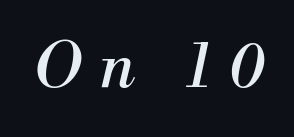
{"serif": "yes", "italic": "yes", "lean": "right", "slant_degrees": 13, "bold": "no", "weight": "regular", "width": "normal", "stroke_contrast": "medium", "x_height": "small", "monospaced": "no", "underline": "no", "letter_spacing": "wide", "letter_spacing_em": 0.31, "glyph_px": 62}
